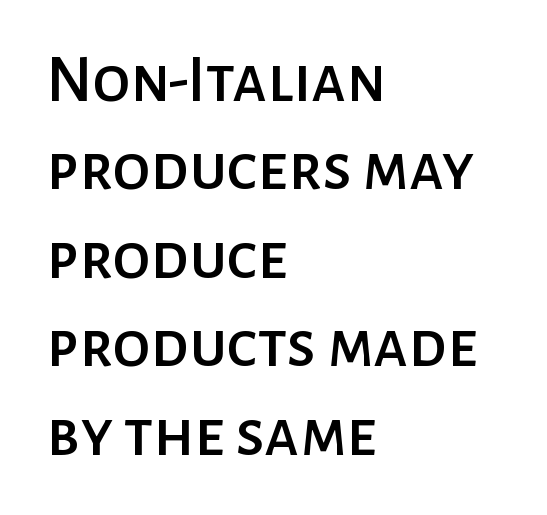
Q: Is the text italic (slanted)? A: No, it is upright.
Q: Is the typeface a serif or a sans-serif typeface? A: Sans-serif.
Q: Is the text underlined? A: No.
Q: How is the paragraph aligned? A: Left-aligned.
Q: Is the spacing between letters normal or unusually wide? A: Normal.
Q: Is the spacing between lines tight, normal or loose? A: Normal.
Q: Width (condensed, normal, or wide)? A: Normal.
Q: Stroke contrast? A: Low.
Q: x-height? A: Medium.
Q: Monospaced? A: No.
